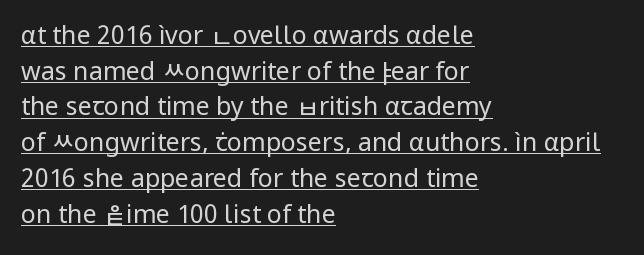
The strokes carry an ordinary text weight at most. Notice how a bar underscores the lettering throughout. The rendering keeps characters at their native spacing. Italic? Not at all — the glyphs are vertical. Regular leading. Horizontal alignment here is leftward, the default for most running prose.
